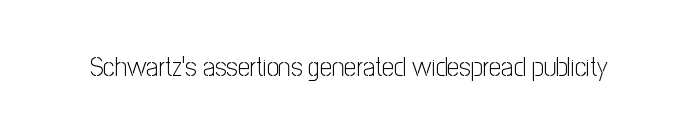
Has an underline been added? It has not. The type is set solid horizontally, with unmodified tracking. The characters are drawn with everyday or finer stroke widths. Every character sits straight up, as roman type does.
